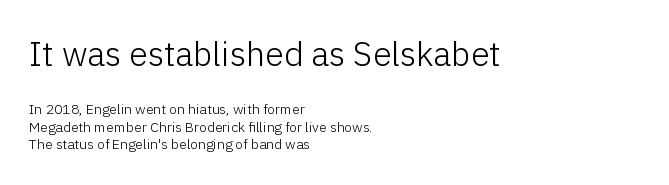
The image shows 34 px light sans-serif type, upright; set left-aligned, line spacing 1.24x, normal letter spacing, not underlined; the first (top) block is 2.43x larger; low stroke contrast and a medium x-height.
